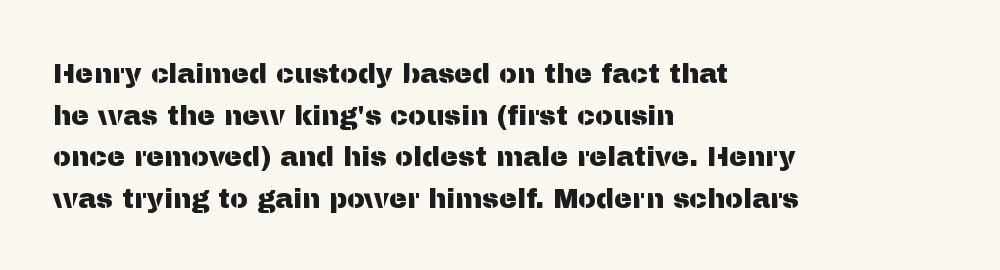
{"italic": "no", "underline": "no", "align": "left", "line_spacing": "normal", "line_spacing_ratio": 1.54, "letter_spacing": "normal", "letter_spacing_em": 0.0, "glyph_px": 27}
